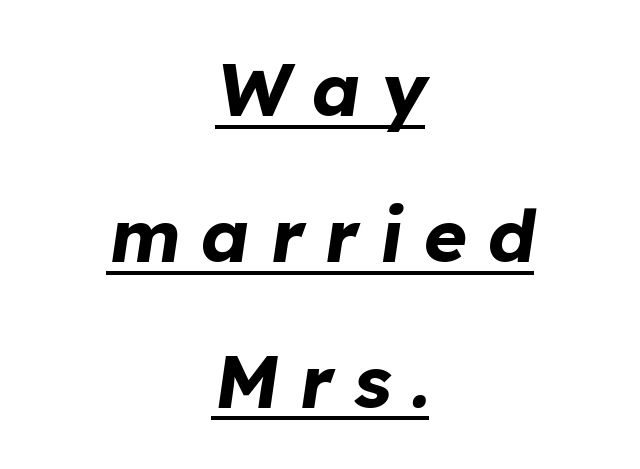
Q: Is the text bold? A: Yes.
Q: Is the text italic (slanted)? A: Yes, it leans right by about 8 degrees.
Q: Is the text underlined? A: Yes.
Q: How is the paragraph aligned? A: Centered.
Q: Is the spacing between letters normal or unusually wide? A: Unusually wide.
Q: Is the spacing between lines tight, normal or loose? A: Loose.
Q: Width (condensed, normal, or wide)? A: Normal.
Q: Stroke contrast? A: Low.
Q: x-height? A: Medium.
Q: Monospaced? A: No.
